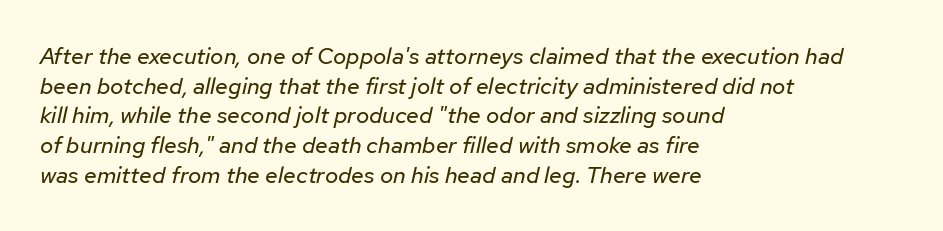
Baseline-to-baseline distance is the conventional proportion of letter height. Does the copy run flush right? No — it runs flush left. Rendered with sloped, italic letterforms. The words here are not underlined. Heft: none added — not bold.
